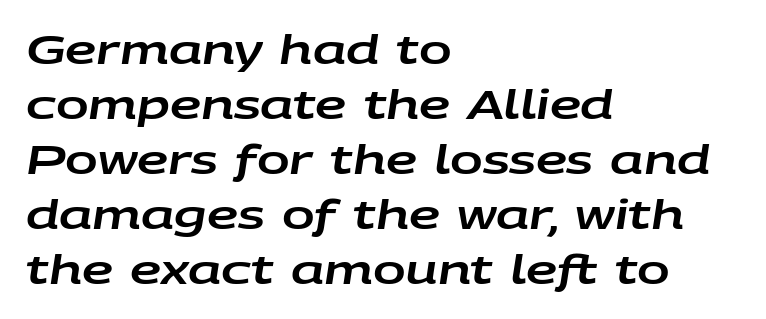
Q: Is the text italic (slanted)? A: Yes, it leans right by about 9 degrees.
Q: Is the text underlined? A: No.
Q: How is the paragraph aligned? A: Left-aligned.
Q: Is the spacing between letters normal or unusually wide? A: Normal.
Q: Is the spacing between lines tight, normal or loose? A: Normal.
Q: Width (condensed, normal, or wide)? A: Wide.
Q: Stroke contrast? A: Low.
Q: x-height? A: Large.
Q: Monospaced? A: No.
